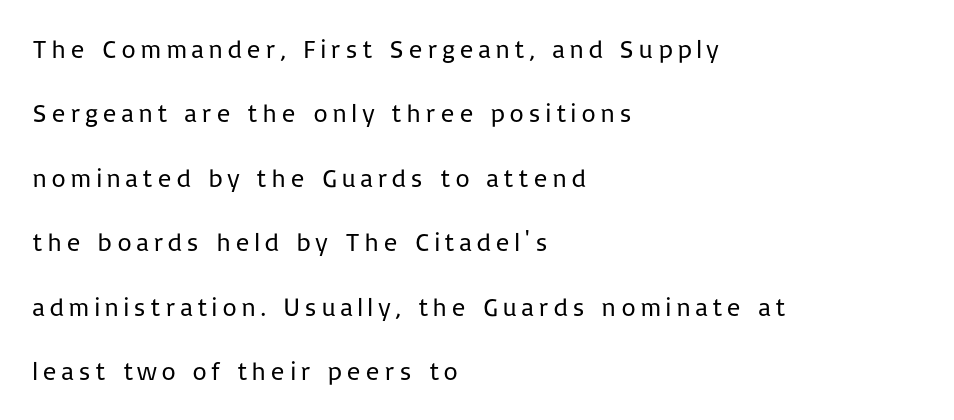
The letterforms sit at book weight or below. Bare-footed words on every line. Airy leading. The type sits square on the baseline with zero lean. Notice how the passage keeps a crisp vertical edge on the left only.
